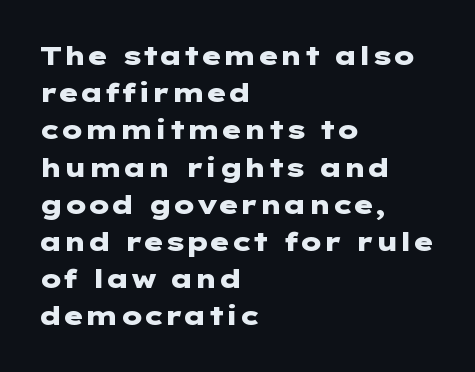
Notice how descenders clear the ascenders below comfortably — that's standard leading. Compared with an ordinary text face, these strokes are far heavier — a full bold. Compared with typical body copy, the letter spacing here is the same. Italic: no, the glyphs are upright roman. The rag falls on the right side of this text block. Descenders hang freely into open space.
